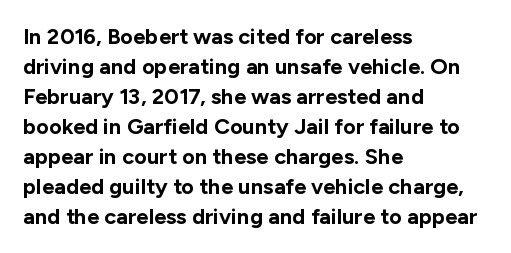
Italic: no, the glyphs are upright roman. Standard letterfit; no display-style spreading of the glyphs. Glance below the letters and you will spot only blank space. Its strokes are broad and dark, the hallmark of bold type.
